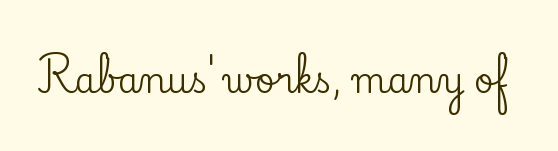
Q: Is the text italic (slanted)? A: No, it is upright.
Q: Is the typeface a serif or a sans-serif typeface? A: Serif.
Q: Is the text underlined? A: No.
Q: Is the spacing between letters normal or unusually wide? A: Normal.
Q: Width (condensed, normal, or wide)? A: Normal.
Q: Stroke contrast? A: Low.
Q: x-height? A: Small.
Q: Monospaced? A: No.
